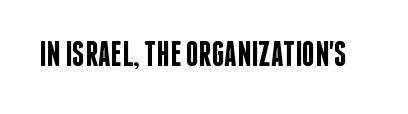
This sample has the flowing, uneven cadence of proportional lettering. Type style note: lacks serifs. Upright lettering throughout. Glance below the letters and you will spot only blank space. Weight: semibold (demi). Characters follow at the spacing the type designer built in.
